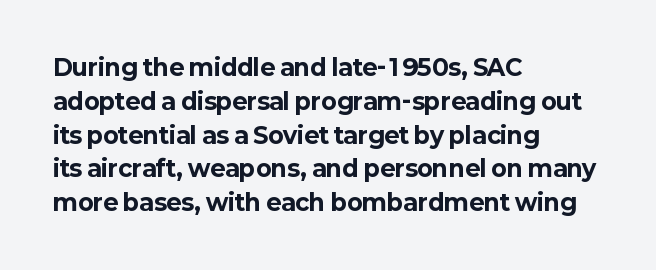
{"italic": "no", "bold": "yes", "underline": "no", "align": "left", "line_spacing": "normal", "line_spacing_ratio": 1.47, "letter_spacing": "normal", "letter_spacing_em": 0.0, "glyph_px": 23}
